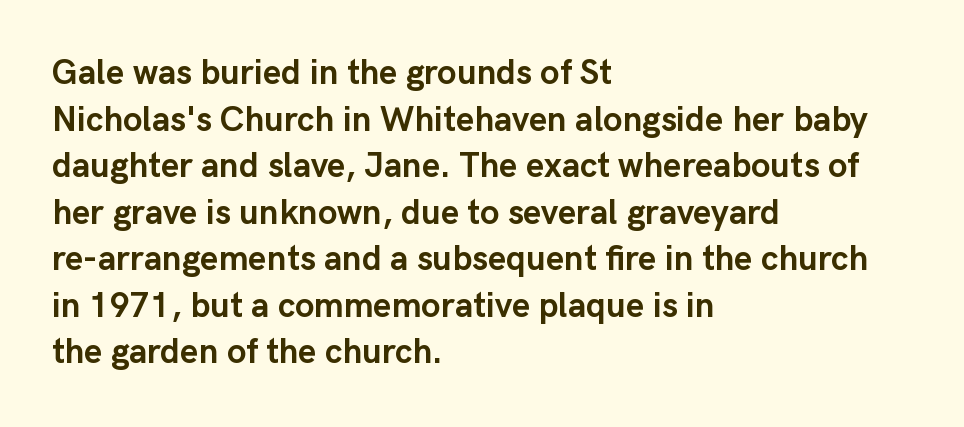
Has an underline been added? It has not. If you drew a ruler down the left edge, every line would touch it. Spacing verdict: proportional, widths tailored to each character. Classification — sans serif. Nothing unusual about the tracking: characters are spaced as the font intends.
